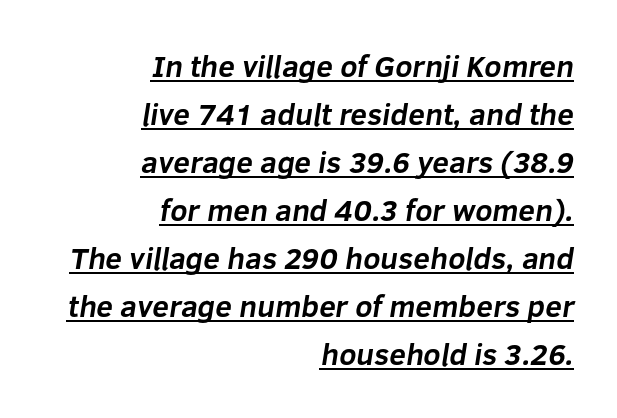
The letterforms sit shoulder to shoulder at normal distance. Looks like regular typesetting: each glyph gets only the width it needs. Type style note: lacks serifs. This rendering features underlined lettering. How heavy is the stroke? Heavy — this is a bold.
